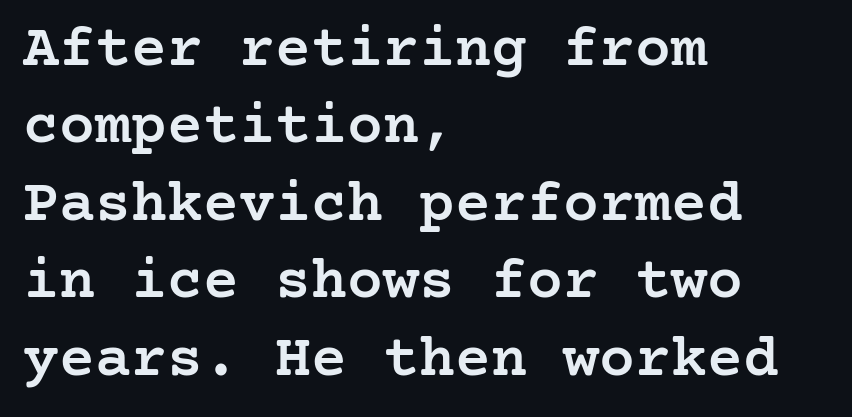
The block of text has a typical density, with ordinary space between rows. This sample uses a serif face. Ordinary non-slanted type is in use. The glyphs have the mass of a demibold cut, below bold.
